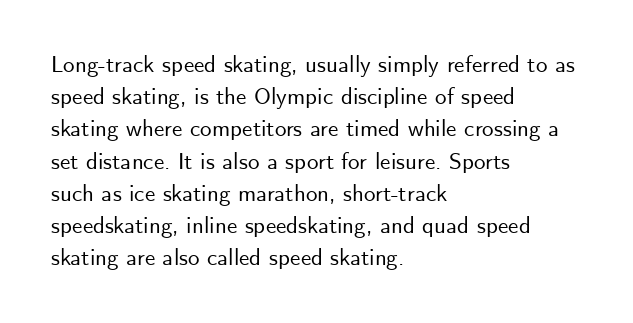
The image shows 23 px text type, upright; set left-aligned, normal line spacing (1.4x), normal letter spacing, not underlined.
